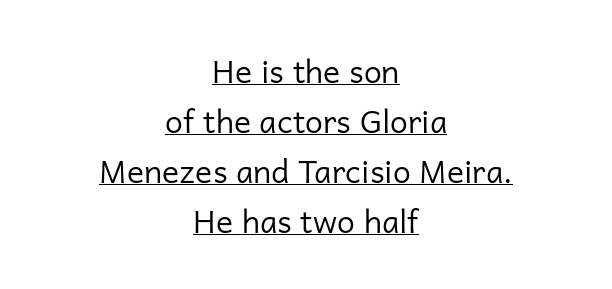
{"serif": "no", "italic": "no", "bold": "no", "weight": "regular", "width": "normal", "stroke_contrast": "low", "x_height": "medium", "monospaced": "no", "underline": "yes", "align": "center", "line_spacing": "normal", "line_spacing_ratio": 1.56, "letter_spacing": "normal", "letter_spacing_em": 0.0, "glyph_px": 32}
